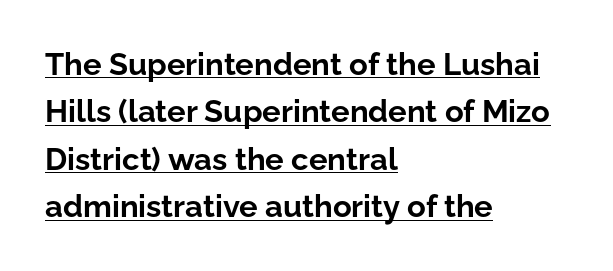
Q: Is the text bold? A: Yes.
Q: Is the text italic (slanted)? A: No, it is upright.
Q: Is the typeface a serif or a sans-serif typeface? A: Sans-serif.
Q: Is the text underlined? A: Yes.
Q: How is the paragraph aligned? A: Left-aligned.
Q: Is the spacing between letters normal or unusually wide? A: Normal.
Q: Is the spacing between lines tight, normal or loose? A: Normal.
Q: Width (condensed, normal, or wide)? A: Normal.
Q: Stroke contrast? A: Low.
Q: x-height? A: Medium.
Q: Monospaced? A: No.
